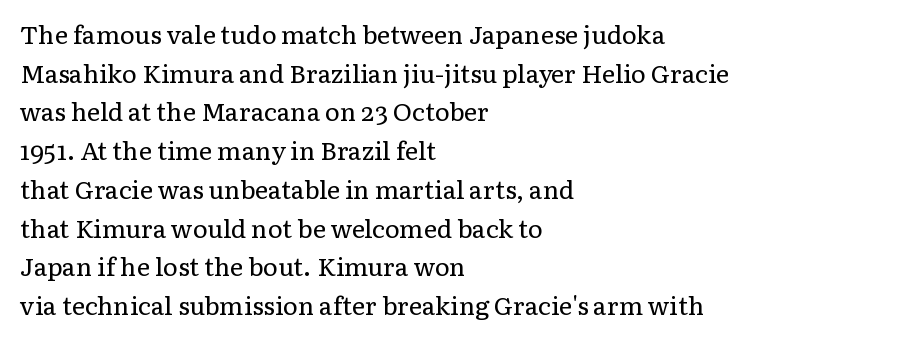
Q: Is the text bold? A: No.
Q: Is the text italic (slanted)? A: No, it is upright.
Q: Is the text underlined? A: No.
Q: How is the paragraph aligned? A: Left-aligned.
Q: Is the spacing between letters normal or unusually wide? A: Normal.
Q: Is the spacing between lines tight, normal or loose? A: Normal.
